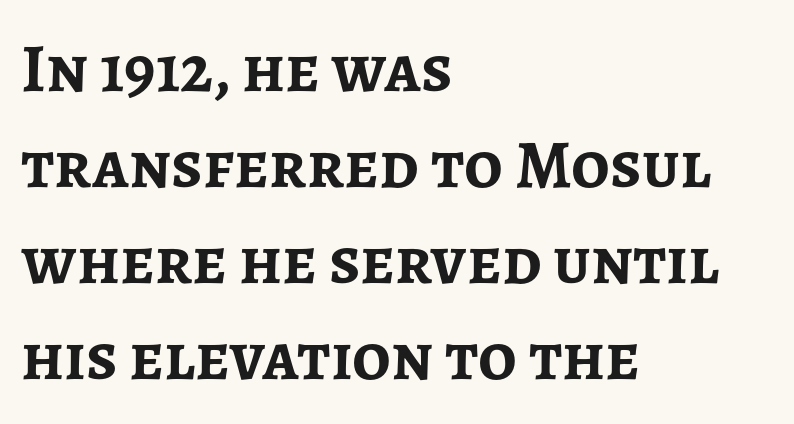
The image shows 68 px semibold sans-serif type, upright; set left-aligned, normal line spacing (1.41x), normal letter spacing, not underlined; low stroke contrast and a medium x-height.
